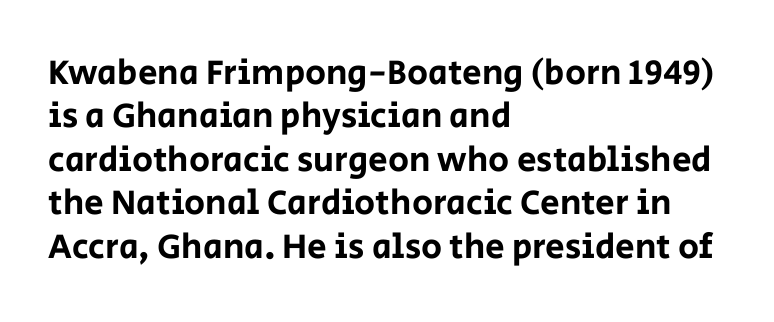
Q: Is the text italic (slanted)? A: No, it is upright.
Q: Is the typeface a serif or a sans-serif typeface? A: Sans-serif.
Q: Is the text underlined? A: No.
Q: How is the paragraph aligned? A: Left-aligned.
Q: Is the spacing between letters normal or unusually wide? A: Normal.
Q: Width (condensed, normal, or wide)? A: Normal.
Q: Stroke contrast? A: Low.
Q: x-height? A: Large.
Q: Monospaced? A: No.
